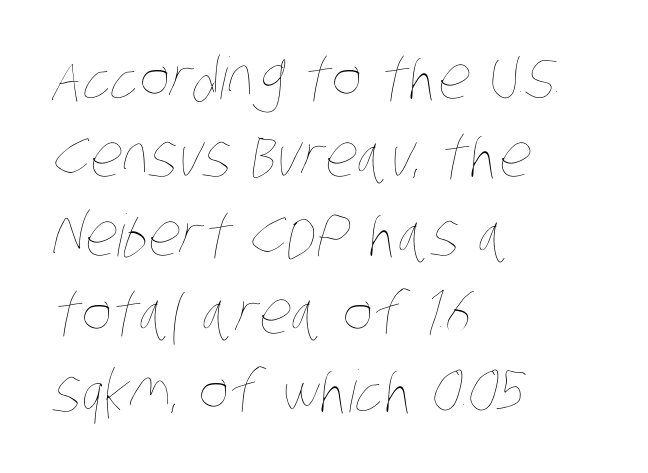
{"bold": "no", "weight": "thin", "width": "condensed", "stroke_contrast": "low", "x_height": "large", "monospaced": "no", "underline": "no", "align": "left", "line_spacing": "normal", "line_spacing_ratio": 1.35, "letter_spacing": "normal", "letter_spacing_em": 0.0, "glyph_px": 58}
